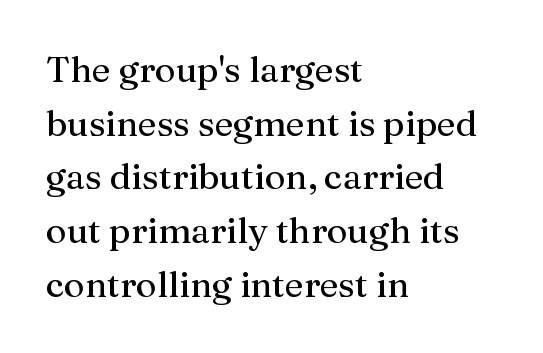
One-word summary of the alignment: left. Here the glyphs are tracked normally, forming tight word shapes. Each row of text sits above clean, open space. Horizontal bands of white between lines are of average thickness.
